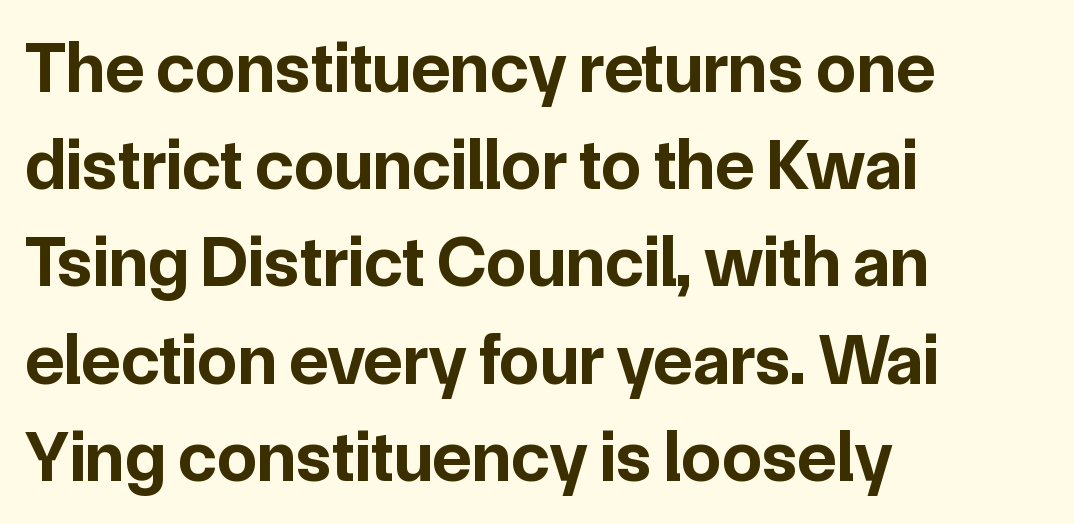
Q: Is the text bold? A: Yes.
Q: Is the text italic (slanted)? A: No, it is upright.
Q: Is the typeface a serif or a sans-serif typeface? A: Sans-serif.
Q: Is the text underlined? A: No.
Q: How is the paragraph aligned? A: Left-aligned.
Q: Is the spacing between letters normal or unusually wide? A: Normal.
Q: Is the spacing between lines tight, normal or loose? A: Normal.
Q: Width (condensed, normal, or wide)? A: Normal.
Q: Stroke contrast? A: Low.
Q: x-height? A: Medium.
Q: Monospaced? A: No.
